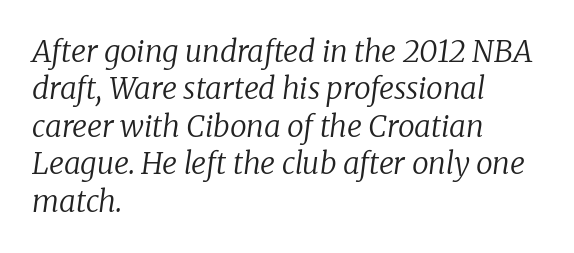
{"serif": "yes", "italic": "yes", "lean": "right", "slant_degrees": 8, "bold": "no", "weight": "regular", "width": "normal", "stroke_contrast": "low", "x_height": "medium", "monospaced": "no", "underline": "no", "align": "left", "line_spacing": "normal", "line_spacing_ratio": 1.25, "letter_spacing": "normal", "letter_spacing_em": 0.0, "glyph_px": 30}
